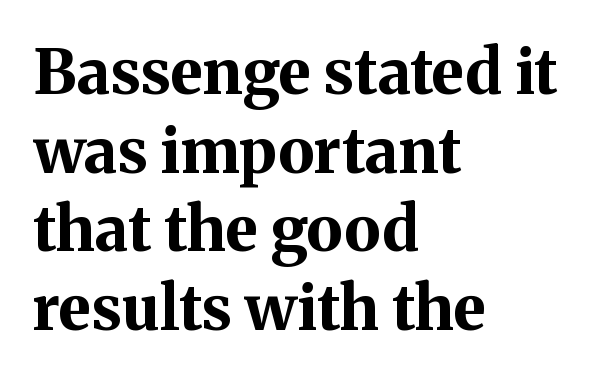
Q: Is the text bold? A: Yes.
Q: Is the text italic (slanted)? A: No, it is upright.
Q: Is the typeface a serif or a sans-serif typeface? A: Serif.
Q: Is the text underlined? A: No.
Q: How is the paragraph aligned? A: Left-aligned.
Q: Is the spacing between letters normal or unusually wide? A: Normal.
Q: Is the spacing between lines tight, normal or loose? A: Normal.
Q: Width (condensed, normal, or wide)? A: Normal.
Q: Stroke contrast? A: Medium.
Q: x-height? A: Medium.
Q: Monospaced? A: No.
